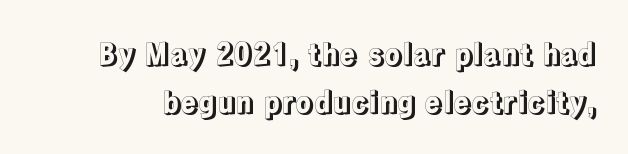
The image shows 29 px text type, upright; set normal line spacing (1.67x), normal letter spacing, not underlined; a medium x-height.
